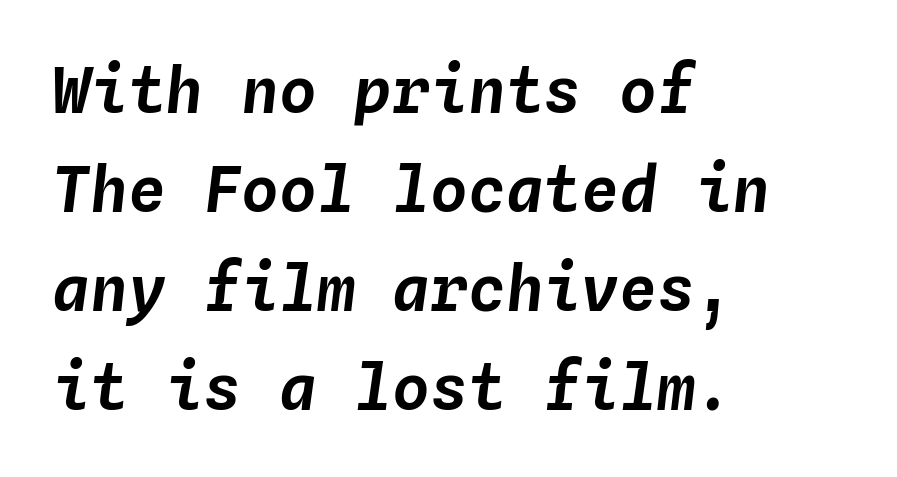
Q: Is the text italic (slanted)? A: Yes, it leans right by about 4 degrees.
Q: Is the text underlined? A: No.
Q: How is the paragraph aligned? A: Left-aligned.
Q: Is the spacing between letters normal or unusually wide? A: Normal.
Q: Is the spacing between lines tight, normal or loose? A: Normal.
Q: Width (condensed, normal, or wide)? A: Normal.
Q: Stroke contrast? A: Low.
Q: x-height? A: Medium.
Q: Monospaced? A: Yes.
